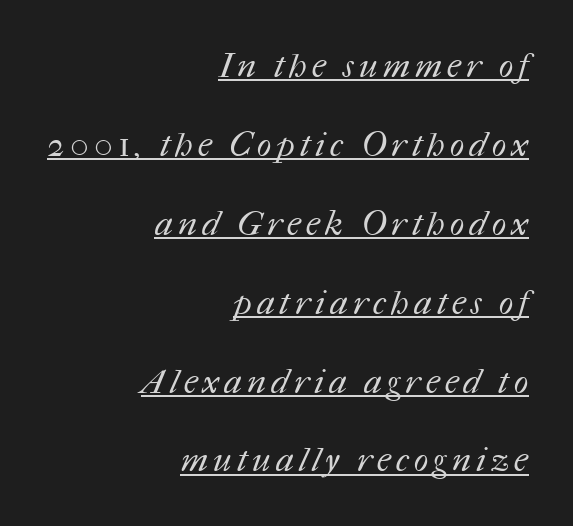
A rule runs beneath these lines of type. The paragraph shown leans on its right margin. The weight would be labelled regular, book, light, or lighter still. These lines are rendered in a variable-pitch font. A great deal of white space separates one row of letters from the next.
